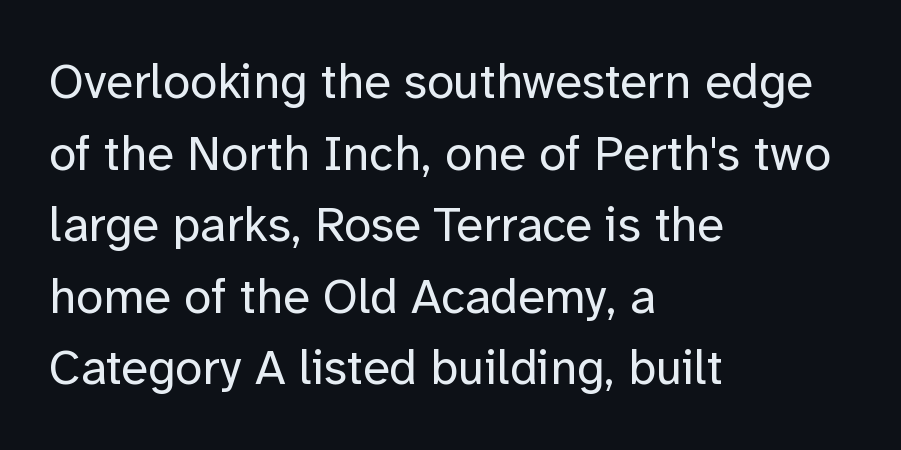
{"serif": "no", "italic": "no", "bold": "no", "weight": "regular", "width": "normal", "stroke_contrast": "low", "x_height": "medium", "monospaced": "no", "underline": "no", "align": "left", "line_spacing": "normal", "line_spacing_ratio": 1.46, "letter_spacing": "normal", "letter_spacing_em": 0.0, "glyph_px": 49}
